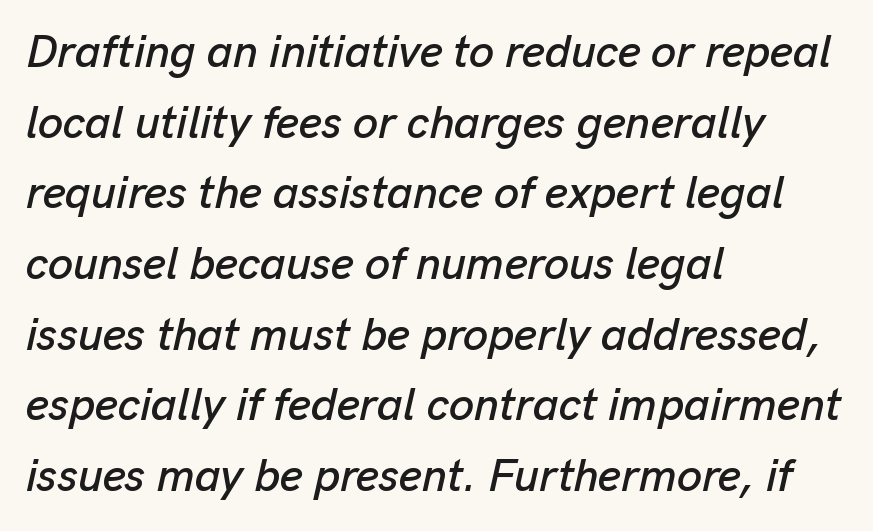
{"italic": "yes", "lean": "right", "slant_degrees": 13, "width": "normal", "stroke_contrast": "low", "x_height": "medium", "monospaced": "no", "underline": "no", "align": "left", "line_spacing": "normal", "line_spacing_ratio": 1.57, "letter_spacing": "normal", "letter_spacing_em": 0.0, "glyph_px": 45}
